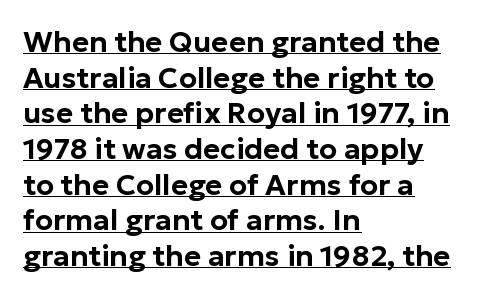
A typesetter would call this proportional, since set widths differ per character. Alignment: flush left. This sample uses an upright cut, with every glyph sitting square on the baseline. Every word sits above its own underline.
